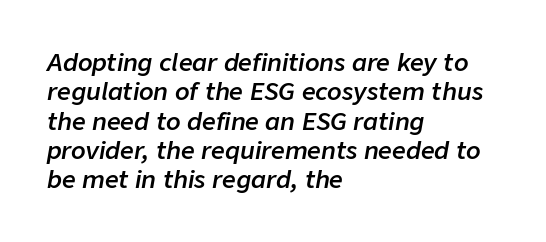
Notice how the stems are inclined rather than vertical — that's the hallmark of italics. Every row of glyphs begins at an identical x-position on the left. What stands out about the letter spacing? Nothing — it is the standard amount. Glance below the letters and you will spot only blank space.
